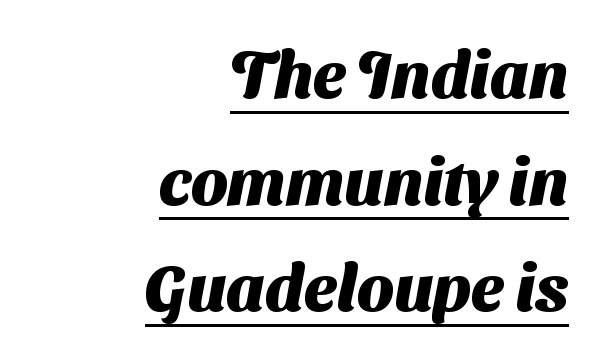
Q: Is the text bold? A: Yes.
Q: Is the typeface a serif or a sans-serif typeface? A: Sans-serif.
Q: Is the text underlined? A: Yes.
Q: How is the paragraph aligned? A: Right-aligned.
Q: Is the spacing between letters normal or unusually wide? A: Normal.
Q: Is the spacing between lines tight, normal or loose? A: Normal.
Q: Width (condensed, normal, or wide)? A: Normal.
Q: Stroke contrast? A: Medium.
Q: x-height? A: Medium.
Q: Monospaced? A: No.
